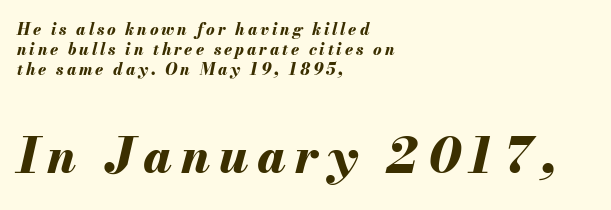
Does the bottom block carry the larger type? Yes, it does. You'd pick this weight for a headline — it's a proper bold. The whole block is typeset with a tilt. Varying glyph widths throughout — classic text-font behaviour. Alignment: flush left.
